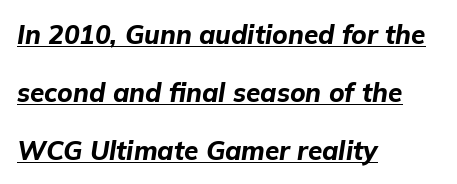
{"italic": "yes", "lean": "right", "slant_degrees": 9, "bold": "yes", "underline": "yes", "align": "left", "line_spacing": "loose", "line_spacing_ratio": 2.23, "letter_spacing": "normal", "letter_spacing_em": 0.0, "glyph_px": 26}
